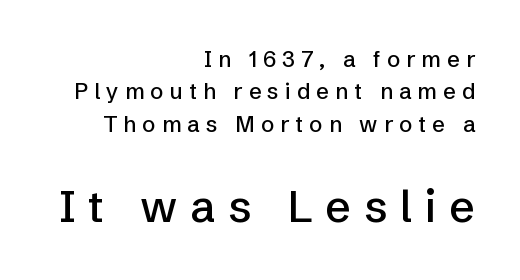
The ragged edge is on the left, which tells us the setting is flush right. Spacing between characters has been opened up far beyond the box default. Spacing verdict: proportional, widths tailored to each character. This is the regular roman posture of the typeface.
